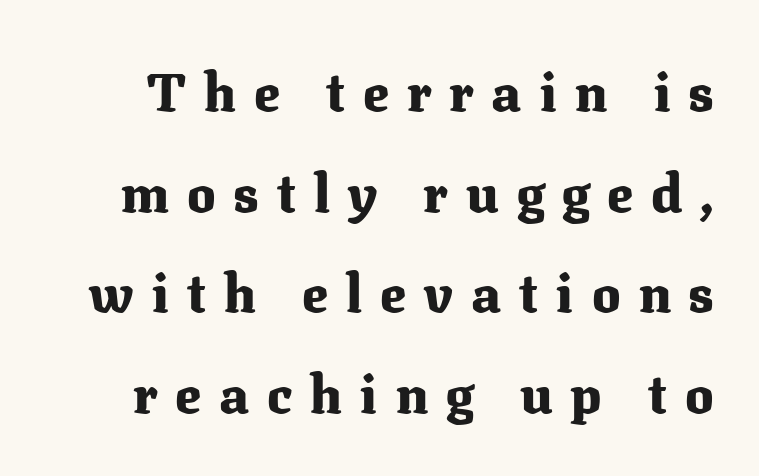
The image shows 53 px heavy serif type, upright; set loose line spacing (1.9x), unusually wide letter spacing (+0.34 em), not underlined; medium stroke contrast and a medium x-height.
